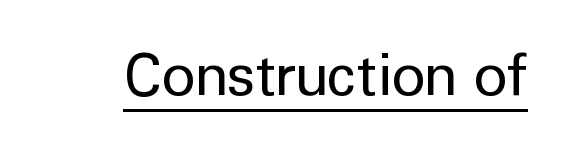
{"serif": "no", "italic": "no", "bold": "no", "weight": "regular", "width": "normal", "stroke_contrast": "low", "x_height": "medium", "monospaced": "no", "underline": "yes", "letter_spacing": "normal", "letter_spacing_em": 0.0, "glyph_px": 58}
